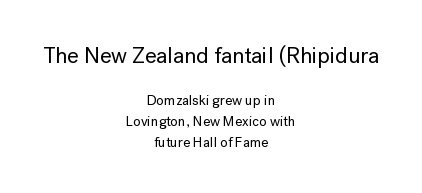
Two sizes are in play, and the larger belongs to the first block. The rendering uses a moderate line-height, typical for paragraphs. The specimen reads as upright at a glance. The type is set solid horizontally, with unmodified tracking.
